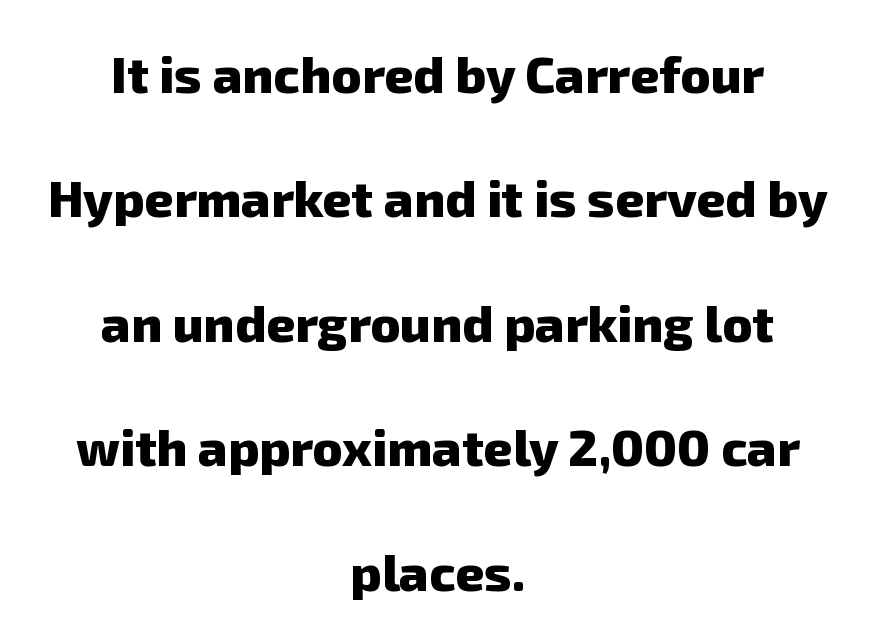
The image shows 51 px heavy sans-serif type; set centered, loose line spacing (2.44x), normal letter spacing, not underlined; low stroke contrast and a medium x-height.
